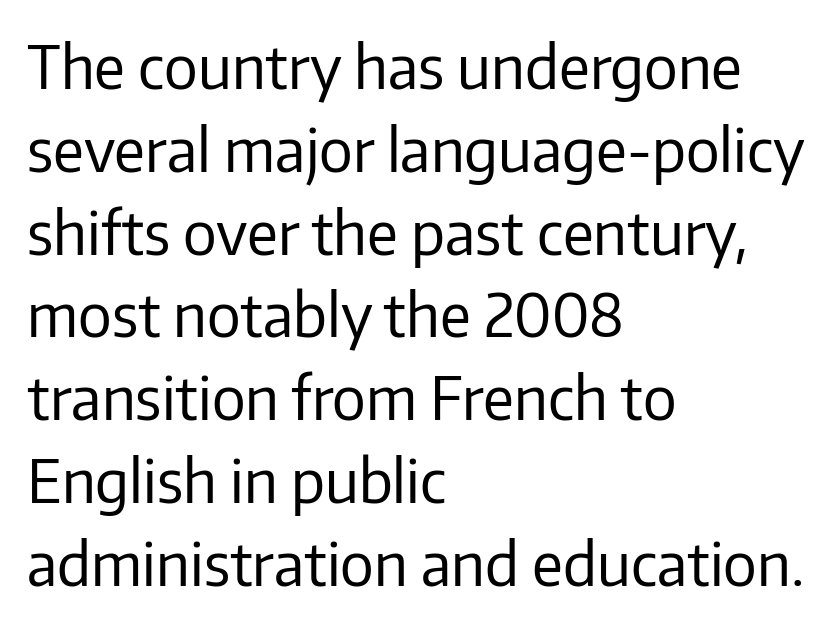
Note the varied advance widths — an 'i' is clearly narrower than an 'm'. Stems here are at most as thick as an everyday book face. The line texture is even and compact thanks to regular tracking. Compared with a centered layout, this one pins lines to the left instead. The passage shown is typeset with a sans-serif family.
